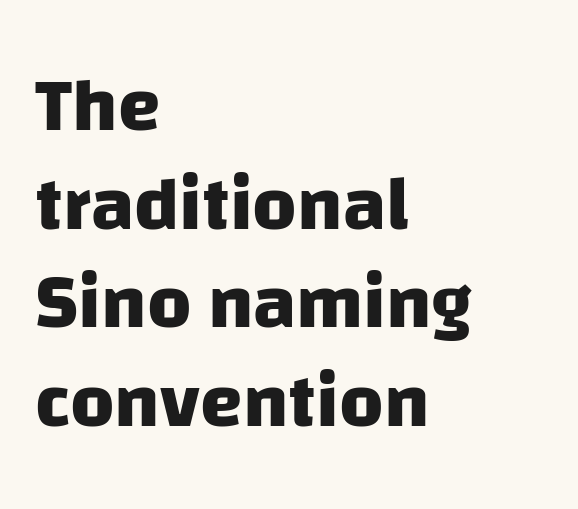
{"serif": "no", "bold": "yes", "weight": "heavy", "width": "normal", "stroke_contrast": "low", "x_height": "large", "monospaced": "no", "underline": "no", "align": "left", "line_spacing": "normal", "line_spacing_ratio": 1.28, "letter_spacing": "normal", "letter_spacing_em": 0.0, "glyph_px": 77}
